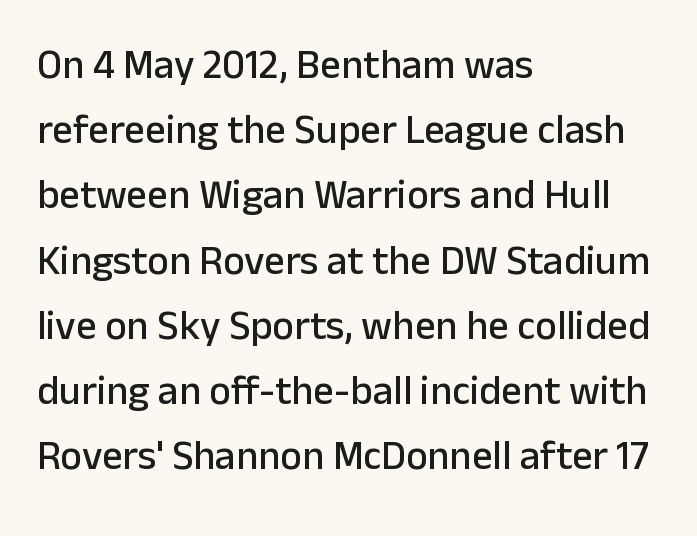
Tall strokes in this sample are plumb rather than angled. Does the leading feel generous? No, just average. Character widths vary here, with narrow letters taking less room than wide ones. Caption: multi-line text, flush left, ragged right. Lines of text with bare space underneath.
